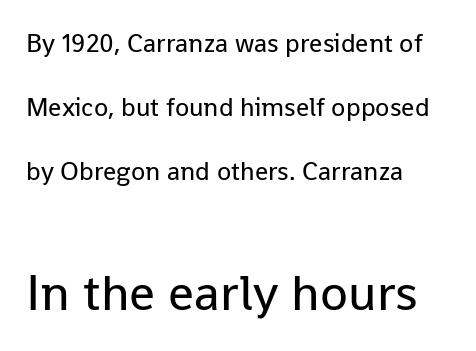
The image shows 51 px regular-weight sans-serif type, upright; set left-aligned, loose line spacing (2.46x), normal letter spacing, not underlined; the second (bottom) block is 1.96x larger; low stroke contrast and a medium x-height.
